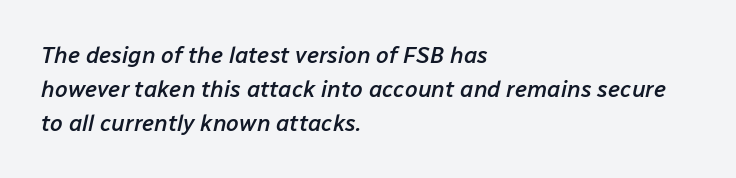
The image shows 23 px text type, italic (leaning right); set left-aligned, normal line spacing (1.47x), normal letter spacing, not underlined.
